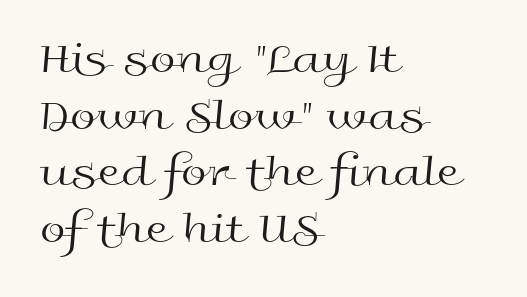
Q: Is the text bold? A: No.
Q: Is the text italic (slanted)? A: No, it is upright.
Q: Is the typeface a serif or a sans-serif typeface? A: Sans-serif.
Q: Is the text underlined? A: No.
Q: How is the paragraph aligned? A: Left-aligned.
Q: Is the spacing between letters normal or unusually wide? A: Normal.
Q: Width (condensed, normal, or wide)? A: Wide.
Q: x-height? A: Medium.
Q: Monospaced? A: No.
